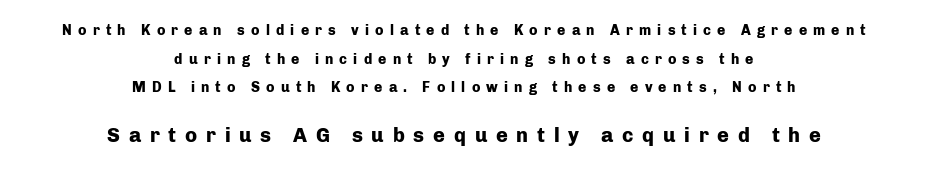
This is heavy type, rendered in bold. Centered paragraph, ragged on both sides. Upright lettering throughout. Anything drawn beneath the words? Only blank space. Larger block? The one below; the one above is distinctly smaller. Loosely led — the rows are spread out.
